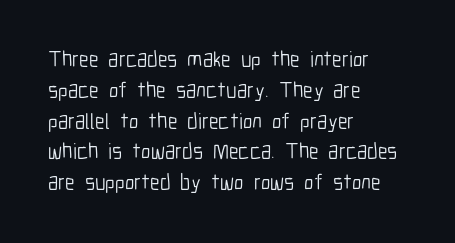
The image shows 22 px text type, upright; set left-aligned, normal line spacing (1.4x), normal letter spacing, not underlined.
